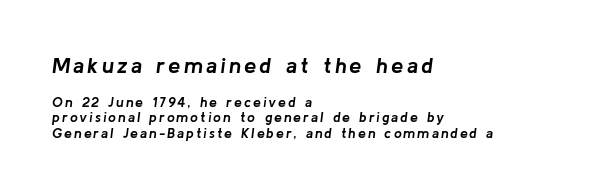
The image shows 22 px bold type, italic (leaning right); set left-aligned, tight line spacing (1.08x), not underlined; the first (top) block is 1.57x larger.
